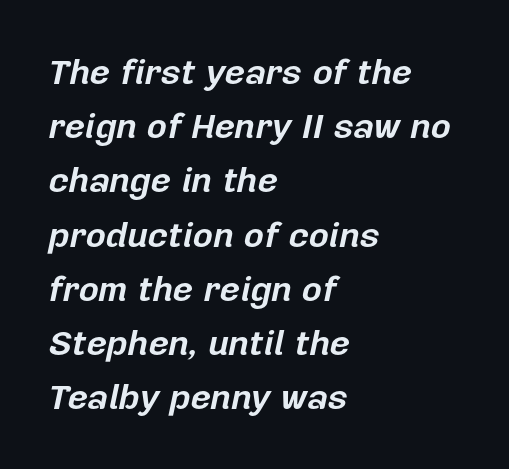
Does the leading feel generous? No, just average. The passage is arranged the way most books set body copy — flush left. The area under the type is left untouched. Each letter keeps its own natural width here, so spacing adapts to shape.
